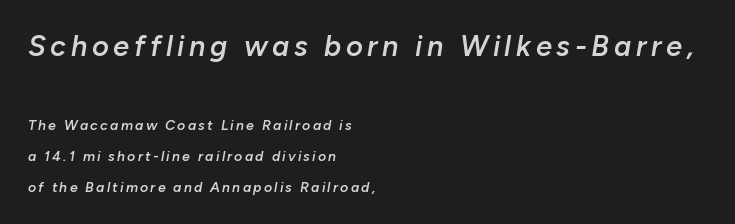
Compared with typical paragraphs, the rows here are farther apart. Observe the lean: these are italic letterforms. Bare-footed words on every line. Which of the two is more prominent by size? The first, at the top.
